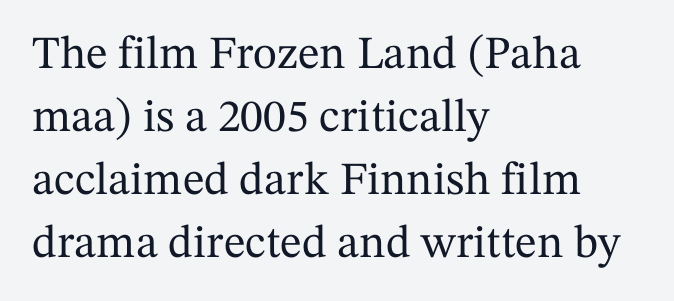
Q: Is the text italic (slanted)? A: No, it is upright.
Q: Is the typeface a serif or a sans-serif typeface? A: Serif.
Q: Is the text underlined? A: No.
Q: How is the paragraph aligned? A: Left-aligned.
Q: Is the spacing between letters normal or unusually wide? A: Normal.
Q: Is the spacing between lines tight, normal or loose? A: Normal.
Q: Width (condensed, normal, or wide)? A: Normal.
Q: Stroke contrast? A: Medium.
Q: x-height? A: Medium.
Q: Monospaced? A: No.
